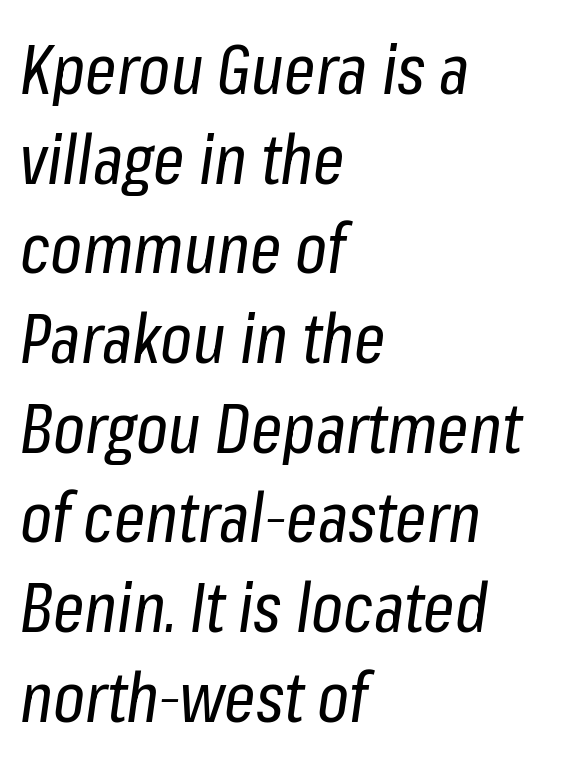
{"italic": "yes", "lean": "right", "slant_degrees": 8, "bold": "no", "weight": "regular", "width": "condensed", "stroke_contrast": "low", "x_height": "medium", "monospaced": "no", "underline": "no", "align": "left", "line_spacing": "normal", "line_spacing_ratio": 1.3, "letter_spacing": "normal", "letter_spacing_em": 0.0, "glyph_px": 69}
